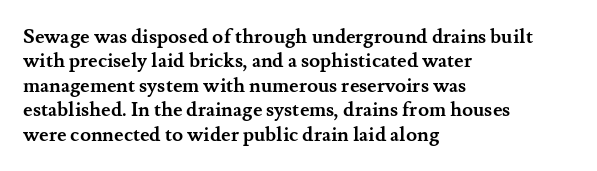
In terms of weight, the rendering is a true, heavy bold. In CSS terms this would be text-align: left. This rendering leaves character spacing at its baseline value. Honestly, there is no underline to notice here at all. The typography opts for an upright posture over an oblique one.
